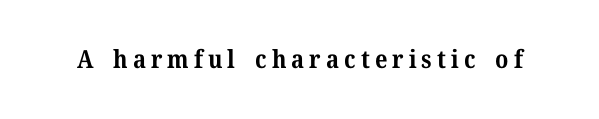
The image shows 25 px bold type, upright; set unusually wide letter spacing (+0.2 em), not underlined.
